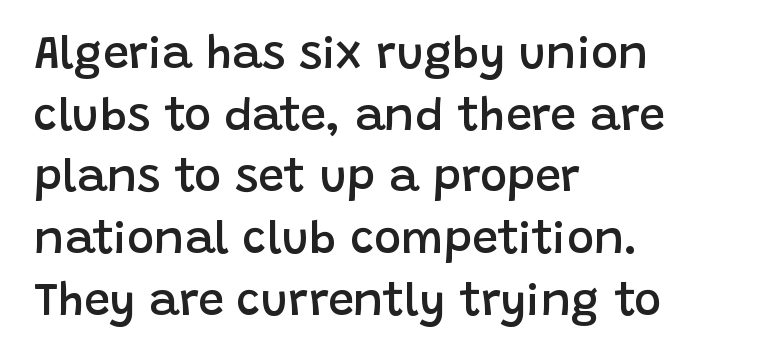
Q: Is the text bold? A: Semi-bold.
Q: Is the text italic (slanted)? A: No, it is upright.
Q: Is the typeface a serif or a sans-serif typeface? A: Sans-serif.
Q: Is the text underlined? A: No.
Q: How is the paragraph aligned? A: Left-aligned.
Q: Is the spacing between letters normal or unusually wide? A: Normal.
Q: Is the spacing between lines tight, normal or loose? A: Normal.
Q: Width (condensed, normal, or wide)? A: Normal.
Q: Stroke contrast? A: Low.
Q: x-height? A: Large.
Q: Monospaced? A: No.
